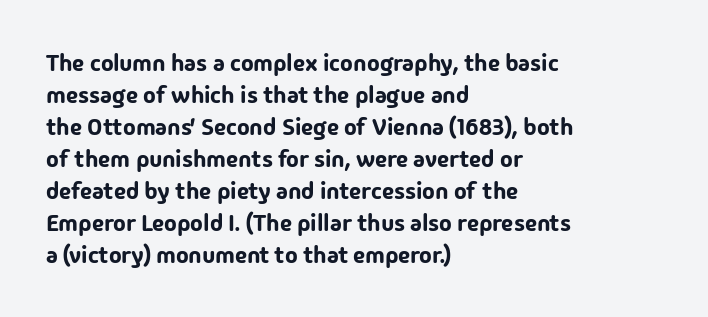
The image shows 24 px text type, upright; set left-aligned, normal line spacing (1.33x), normal letter spacing, not underlined.
